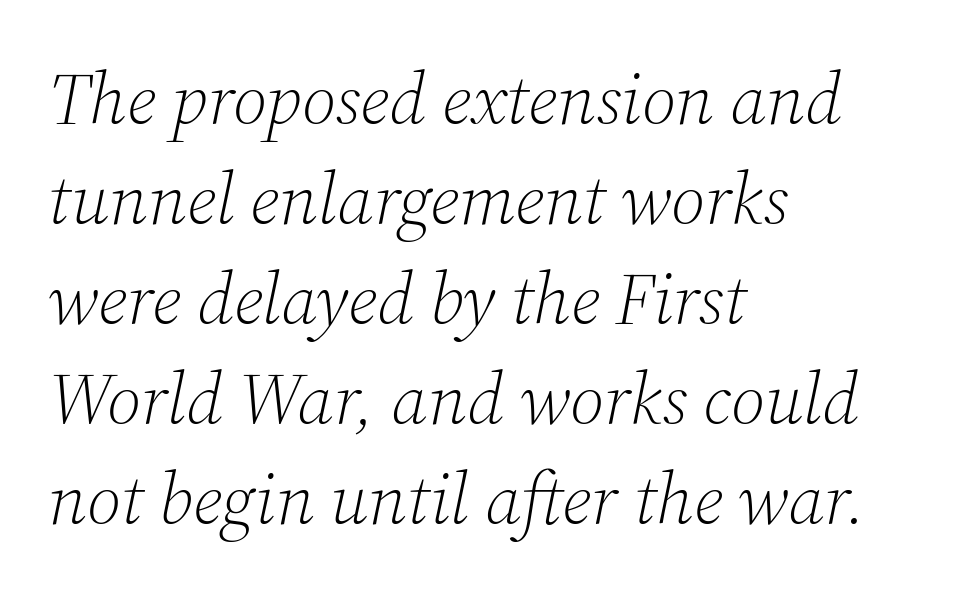
The image shows 73 px light serif type, italic (leaning right); set left-aligned, normal line spacing (1.37x), normal letter spacing, not underlined; medium stroke contrast and a medium x-height.
